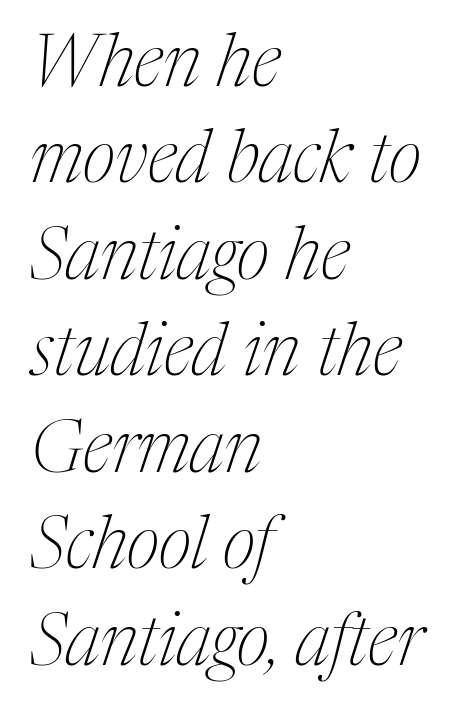
{"serif": "yes", "italic": "yes", "lean": "right", "slant_degrees": 17, "bold": "no", "weight": "thin", "width": "condensed", "stroke_contrast": "medium", "x_height": "medium", "monospaced": "no", "underline": "no", "align": "left", "line_spacing": "normal", "line_spacing_ratio": 1.34, "letter_spacing": "normal", "letter_spacing_em": 0.0, "glyph_px": 72}
